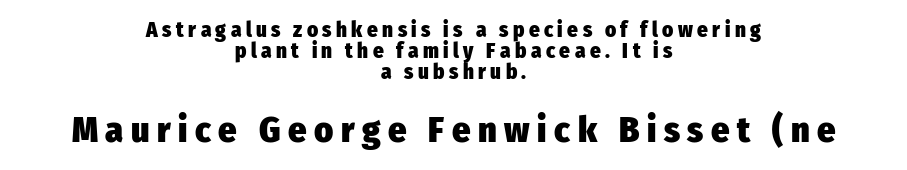
Q: Is the text bold? A: Yes.
Q: Is the text italic (slanted)? A: No, it is upright.
Q: Is the typeface a serif or a sans-serif typeface? A: Sans-serif.
Q: Is the text underlined? A: No.
Q: How is the paragraph aligned? A: Centered.
Q: Is the spacing between letters normal or unusually wide? A: Unusually wide.
Q: Is the spacing between lines tight, normal or loose? A: Tight.
Q: Which block of text is set in a larger size, the first (top) or the second (bottom)? A: The second (bottom) one.
Q: Width (condensed, normal, or wide)? A: Condensed.
Q: Stroke contrast? A: Low.
Q: x-height? A: Medium.
Q: Monospaced? A: No.
